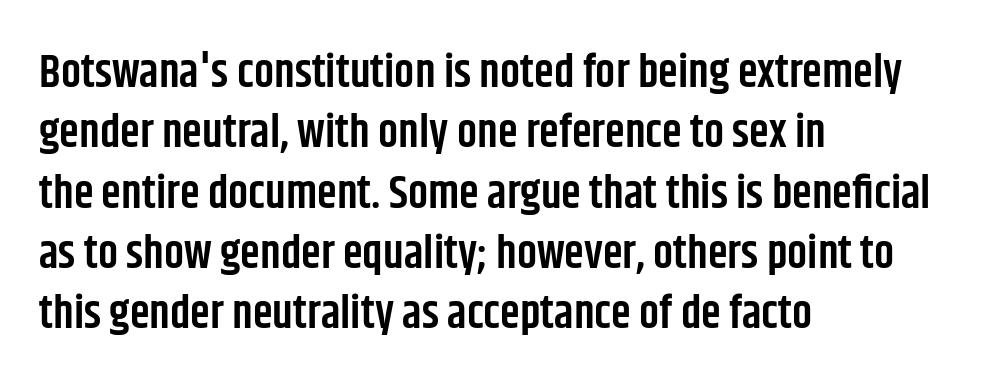
{"serif": "no", "italic": "no", "bold": "semi", "weight": "semibold", "width": "condensed", "stroke_contrast": "low", "x_height": "large", "monospaced": "no", "underline": "no", "align": "left", "line_spacing": "normal", "line_spacing_ratio": 1.34, "letter_spacing": "normal", "letter_spacing_em": 0.0, "glyph_px": 45}
